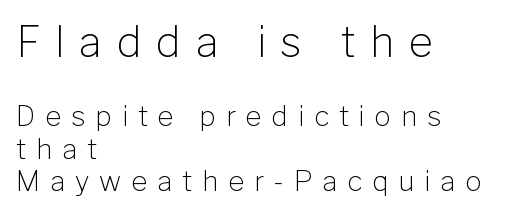
Compare the two chunks: the upper has the greater cap height. Tall strokes in this sample are plumb rather than angled. Caption: multi-line text, flush left, ragged right. The letters advance in unequal steps, a hallmark of proportional type. Words float on clear page, feet unadorned.
